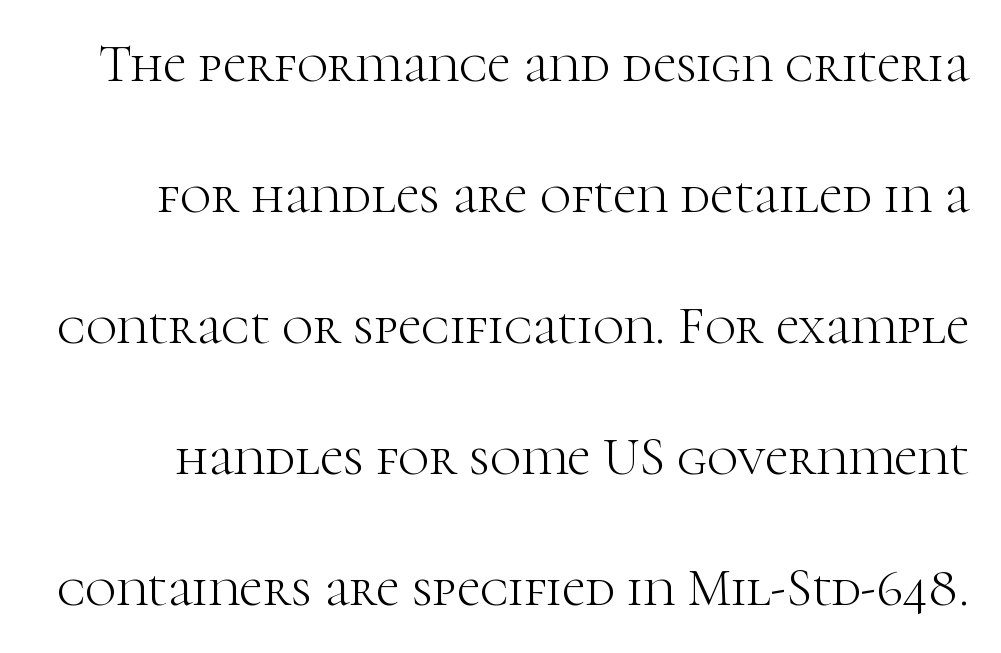
{"serif": "yes", "italic": "no", "bold": "no", "weight": "light", "width": "normal", "stroke_contrast": "high", "x_height": "medium", "monospaced": "no", "underline": "no", "line_spacing": "loose", "line_spacing_ratio": 2.47, "letter_spacing": "normal", "letter_spacing_em": 0.0, "glyph_px": 53}
